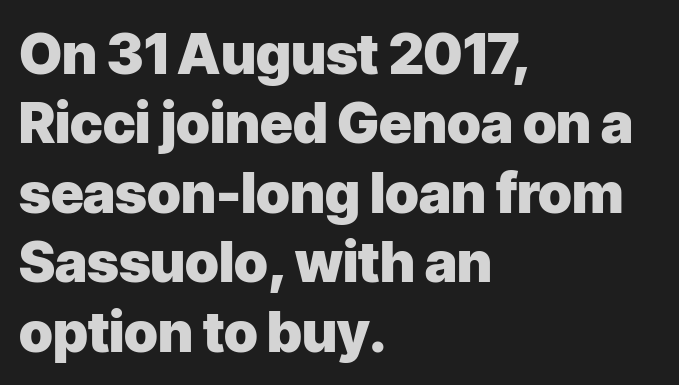
Q: Is the text bold? A: Yes.
Q: Is the text italic (slanted)? A: No, it is upright.
Q: Is the typeface a serif or a sans-serif typeface? A: Sans-serif.
Q: Is the text underlined? A: No.
Q: How is the paragraph aligned? A: Left-aligned.
Q: Is the spacing between letters normal or unusually wide? A: Normal.
Q: Width (condensed, normal, or wide)? A: Normal.
Q: Stroke contrast? A: Low.
Q: x-height? A: Medium.
Q: Monospaced? A: No.
